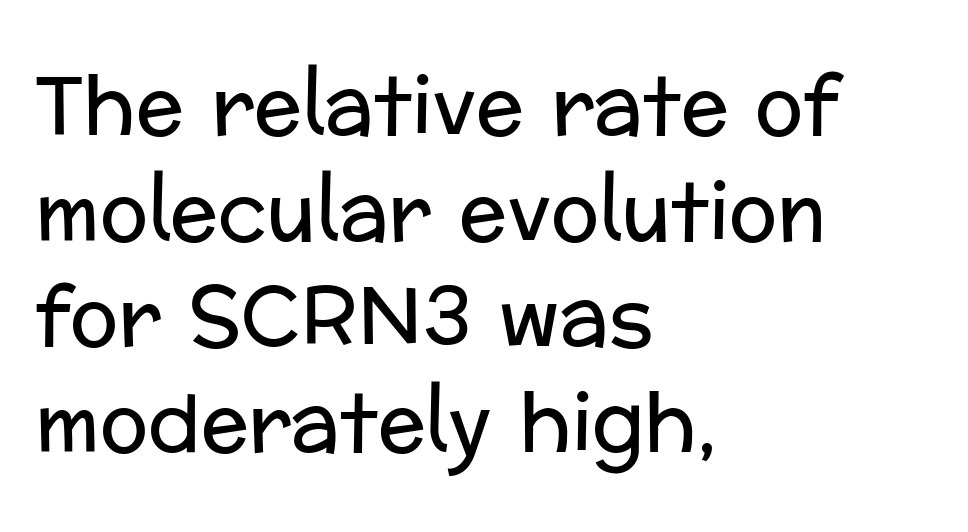
The image shows 80 px regular-weight sans-serif type, upright; set left-aligned, normal line spacing (1.32x), normal letter spacing, not underlined; low stroke contrast and a medium x-height.
